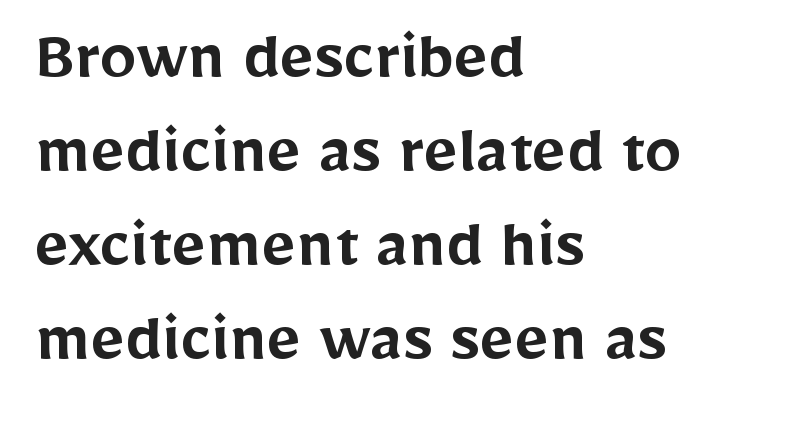
The image shows 74 px semibold sans-serif type, upright; set left-aligned, normal line spacing (1.27x), normal letter spacing, not underlined; low stroke contrast and a medium x-height.
